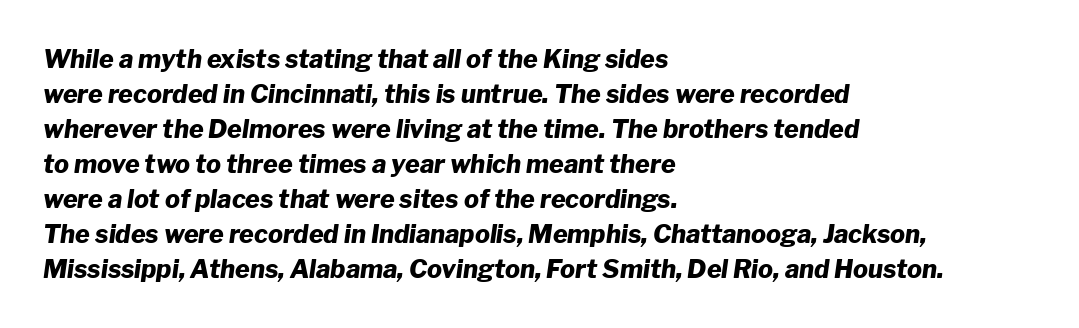
The image shows 25 px bold type, italic (leaning right); set left-aligned, normal line spacing (1.4x), normal letter spacing, not underlined.
